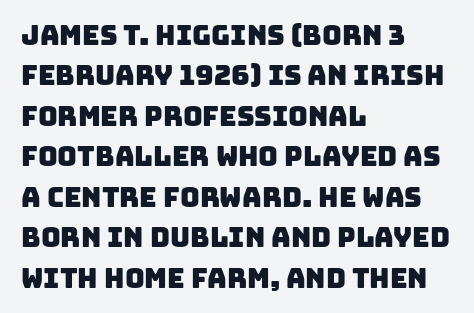
{"underline": "no", "align": "left", "line_spacing": "normal", "line_spacing_ratio": 1.5, "letter_spacing": "normal", "letter_spacing_em": 0.0, "glyph_px": 27}
